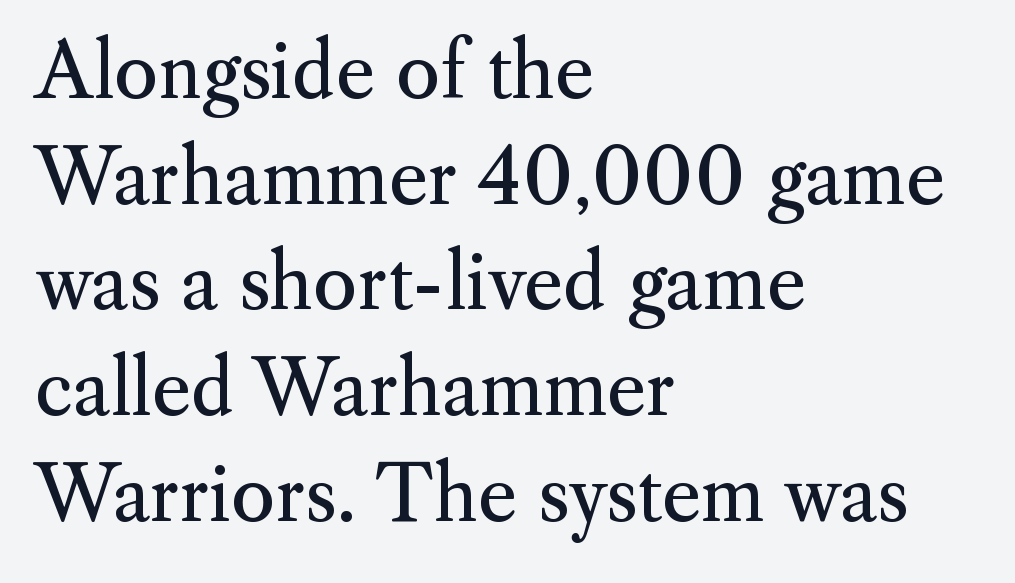
These lines are rendered in a variable-pitch font. Is there much room between lines? A standard amount, neither cramped nor airy. Honestly, the letter spacing is just normal — you wouldn't notice it. The rag falls on the right side of this text block. Caption: face not bold, strokes unweighted.
